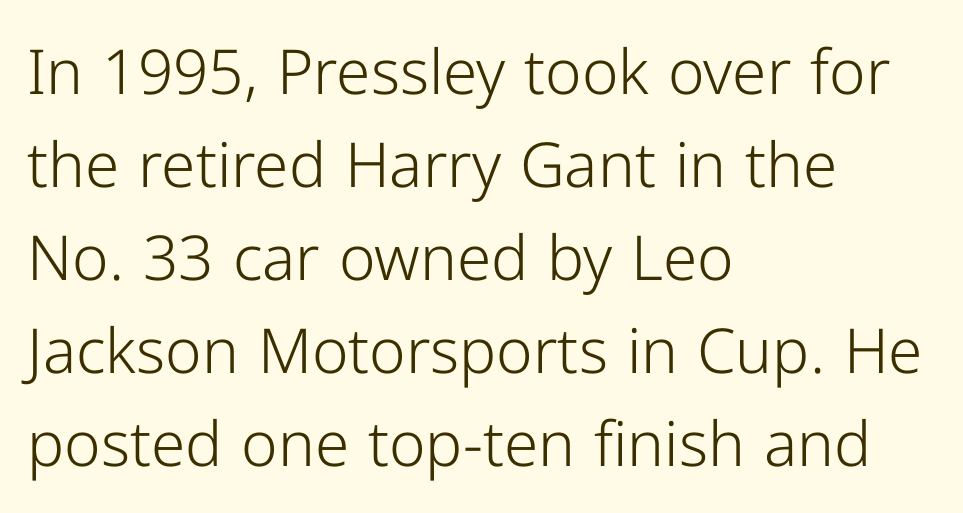
The image shows 62 px light sans-serif type, upright; set left-aligned, normal line spacing (1.5x), normal letter spacing, not underlined; low stroke contrast and a medium x-height.
